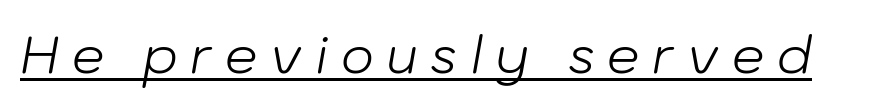
{"italic": "yes", "lean": "right", "slant_degrees": 10, "bold": "no", "weight": "light", "width": "normal", "stroke_contrast": "low", "x_height": "medium", "monospaced": "no", "underline": "yes", "letter_spacing": "wide", "letter_spacing_em": 0.25, "glyph_px": 51}
